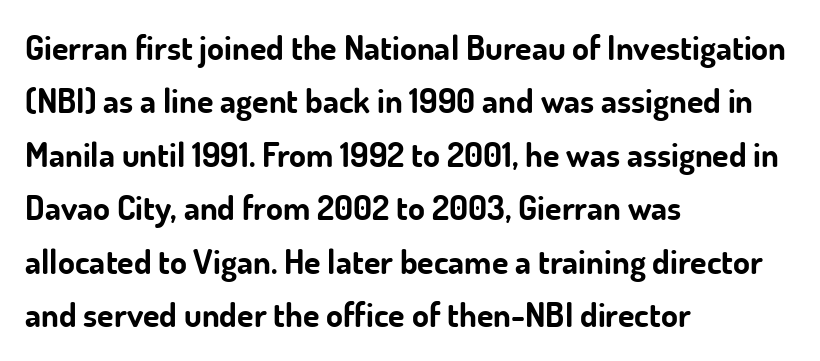
{"serif": "no", "italic": "no", "bold": "yes", "weight": "bold", "width": "normal", "stroke_contrast": "low", "x_height": "small", "monospaced": "no", "underline": "no", "align": "left", "line_spacing": "normal", "line_spacing_ratio": 1.57, "letter_spacing": "normal", "letter_spacing_em": 0.0, "glyph_px": 34}
